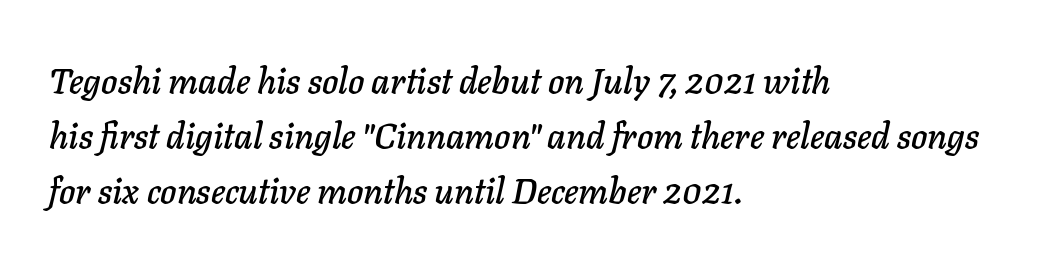
Q: Is the text italic (slanted)? A: Yes, it leans right by about 11 degrees.
Q: Is the text underlined? A: No.
Q: How is the paragraph aligned? A: Left-aligned.
Q: Is the spacing between letters normal or unusually wide? A: Normal.
Q: Is the spacing between lines tight, normal or loose? A: Normal.
Q: Width (condensed, normal, or wide)? A: Normal.
Q: Stroke contrast? A: Low.
Q: x-height? A: Medium.
Q: Monospaced? A: No.
